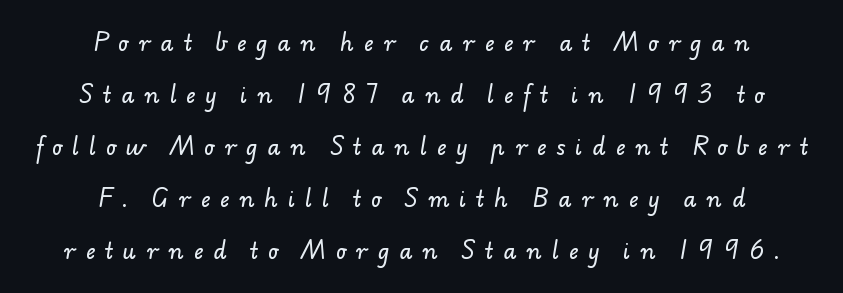
{"underline": "no", "align": "center", "line_spacing": "loose", "line_spacing_ratio": 2.48, "letter_spacing": "wide", "letter_spacing_em": 0.48, "glyph_px": 21}
